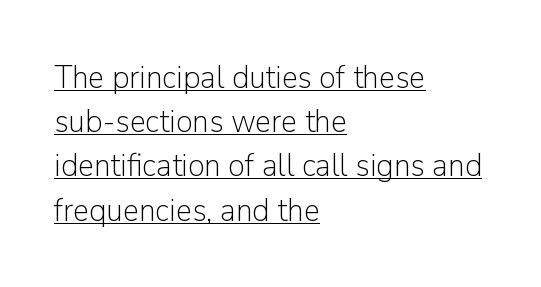
The typeface has the unassuming heft of standard copy or less. The vertical gap from one line to the next is medium. The face used here is proportionally spaced, like ordinary book or web type. This sample carries an underscore along the baseline area.
